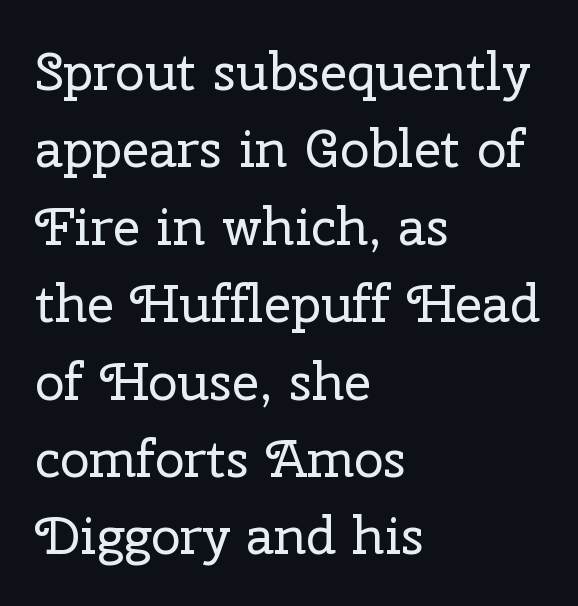
{"serif": "yes", "italic": "no", "bold": "no", "weight": "regular", "width": "normal", "stroke_contrast": "low", "x_height": "medium", "monospaced": "no", "underline": "no", "align": "left", "line_spacing": "normal", "line_spacing_ratio": 1.46, "letter_spacing": "normal", "letter_spacing_em": 0.0, "glyph_px": 53}
